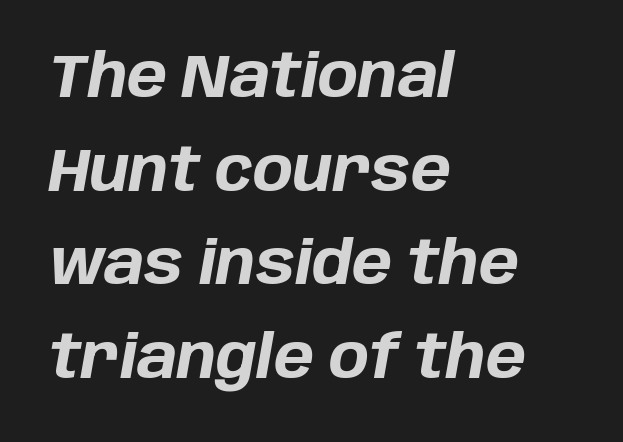
{"italic": "yes", "lean": "right", "slant_degrees": 10, "bold": "yes", "weight": "bold", "width": "normal", "stroke_contrast": "low", "x_height": "large", "monospaced": "no", "underline": "no", "align": "left", "line_spacing": "normal", "line_spacing_ratio": 1.56, "letter_spacing": "normal", "letter_spacing_em": 0.0, "glyph_px": 60}
